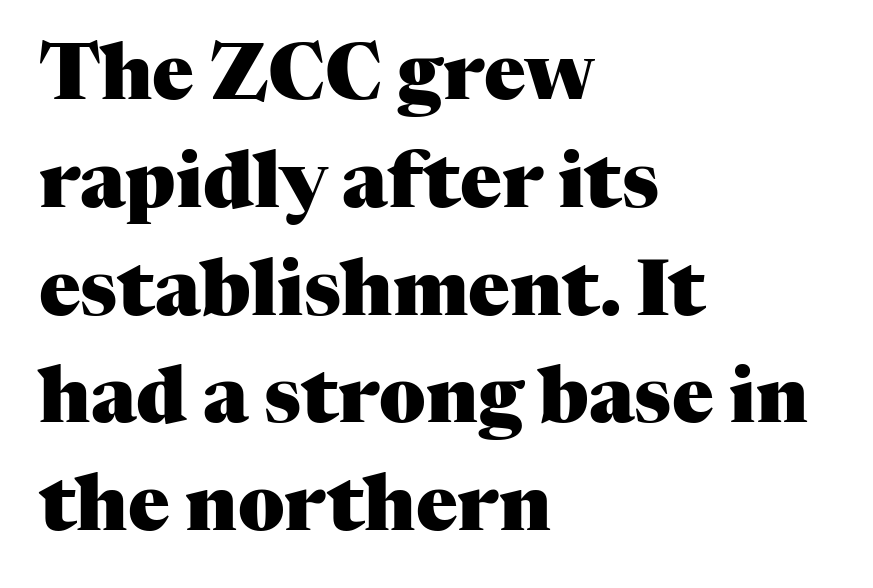
{"serif": "yes", "italic": "no", "bold": "yes", "weight": "heavy", "width": "normal", "stroke_contrast": "medium", "x_height": "medium", "monospaced": "no", "underline": "no", "align": "left", "line_spacing": "normal", "line_spacing_ratio": 1.4, "letter_spacing": "normal", "letter_spacing_em": 0.0, "glyph_px": 77}
